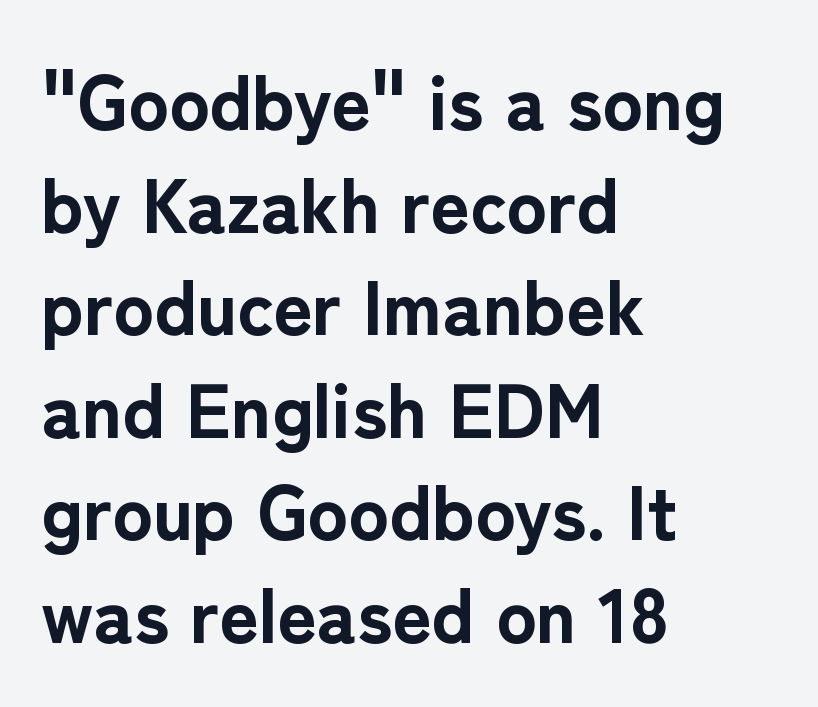
The image shows 76 px bold sans-serif type, upright; set left-aligned, normal line spacing (1.35x), normal letter spacing, not underlined; low stroke contrast and a medium x-height.
